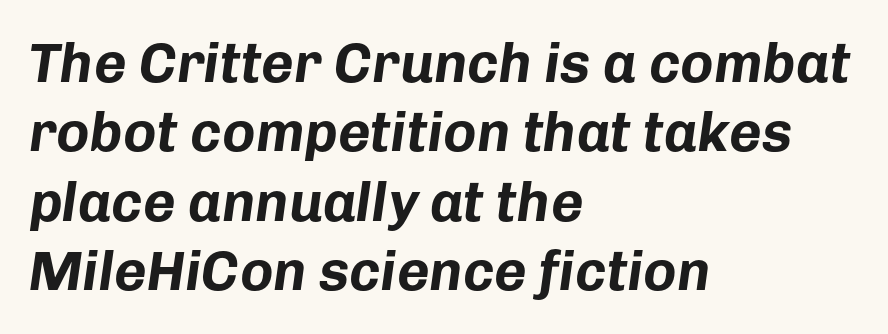
The image shows 56 px bold type, italic (leaning right); set left-aligned, line spacing 1.24x, normal letter spacing, not underlined; low stroke contrast and a medium x-height.
